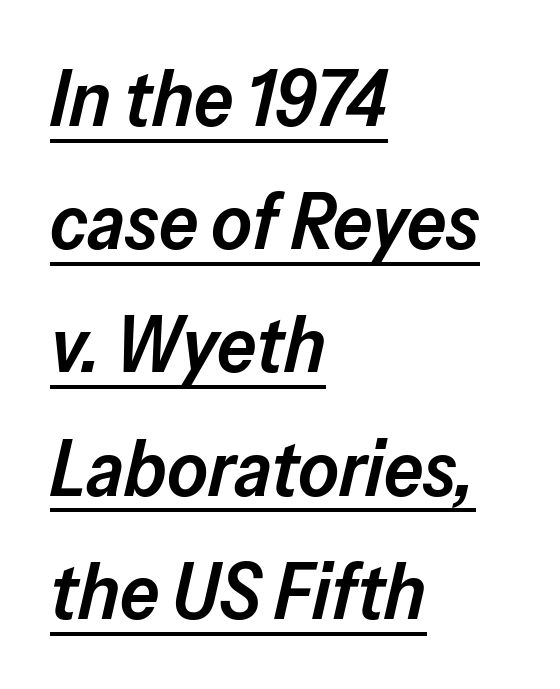
The image shows 78 px semibold type, italic (leaning right); set left-aligned, normal line spacing (1.58x), normal letter spacing, underlined; low stroke contrast and a medium x-height.
